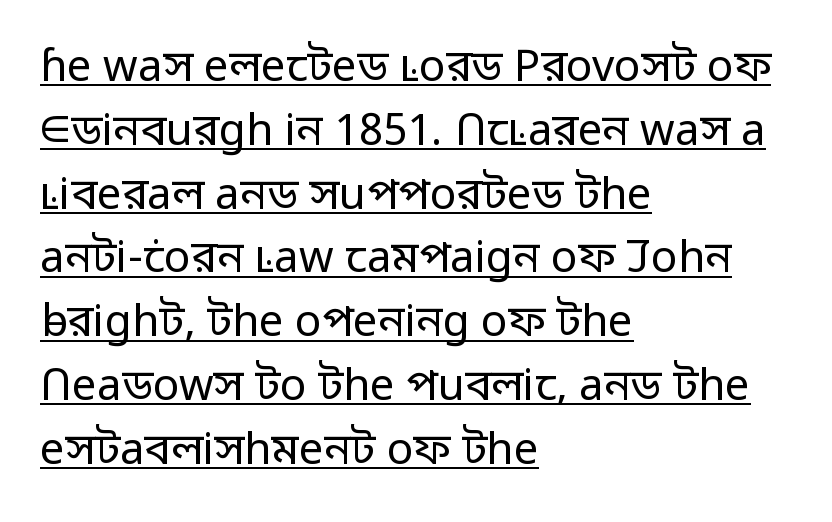
Notice how the stems are strictly vertical — no italics here. Honestly, the letter spacing is just normal — you wouldn't notice it. Character widths vary here, with narrow letters taking less room than wide ones. Layout note: lines flush left.
